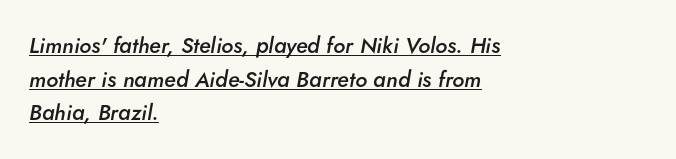
{"italic": "yes", "lean": "right", "slant_degrees": 5, "bold": "semi", "underline": "yes", "align": "left", "line_spacing": "normal", "line_spacing_ratio": 1.53, "letter_spacing": "normal", "letter_spacing_em": 0.0, "glyph_px": 22}
